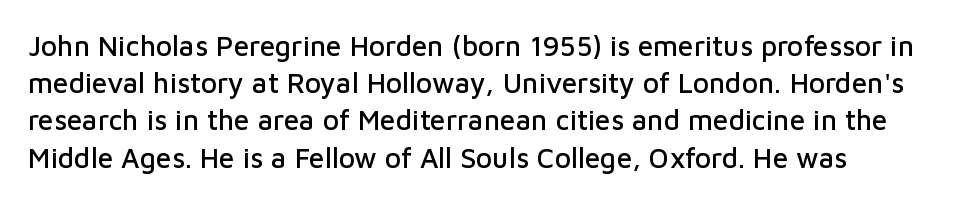
The image shows 28 px sans-serif type, upright; set normal line spacing (1.33x), normal letter spacing, not underlined; low stroke contrast and a medium x-height.
